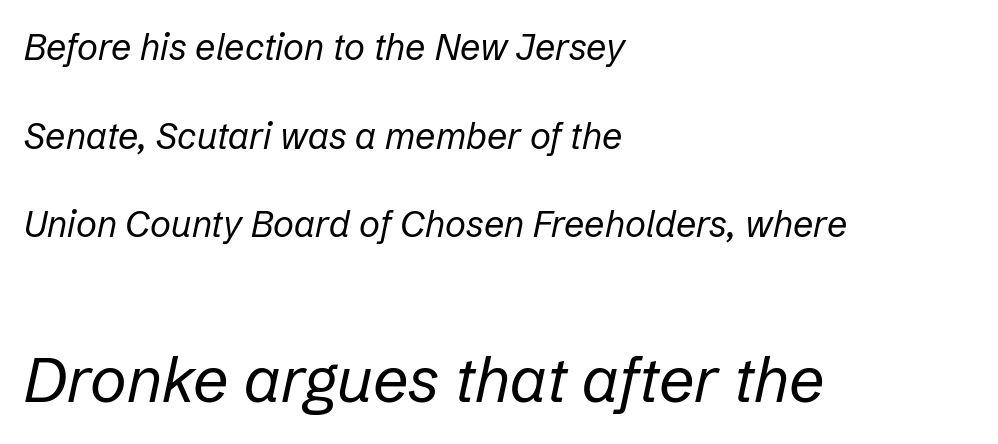
No heavy texture on the line: the type isn't bold. The emphasis by scale lands on block number two, below. Clear beneath every line of the passage. The tracking reads as untouched default to a designer's eye.
